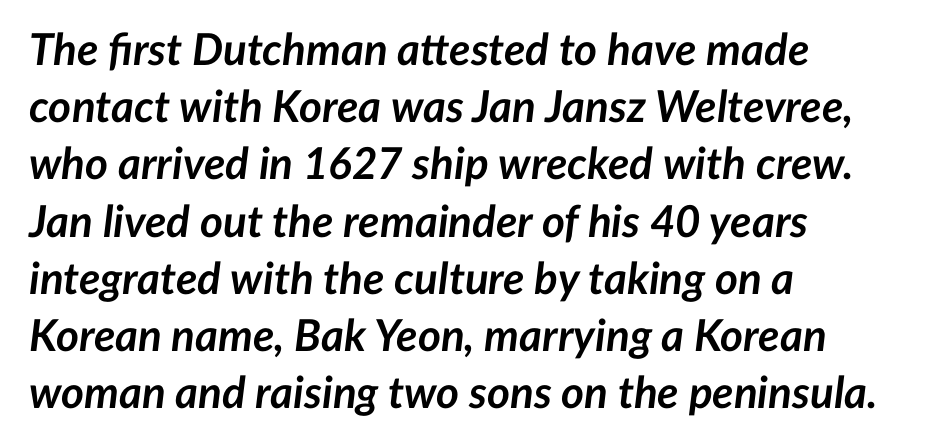
{"italic": "yes", "lean": "right", "slant_degrees": 7, "bold": "yes", "weight": "semibold", "width": "normal", "stroke_contrast": "low", "x_height": "medium", "monospaced": "no", "underline": "no", "align": "left", "line_spacing": "normal", "line_spacing_ratio": 1.3, "letter_spacing": "normal", "letter_spacing_em": 0.0, "glyph_px": 44}
